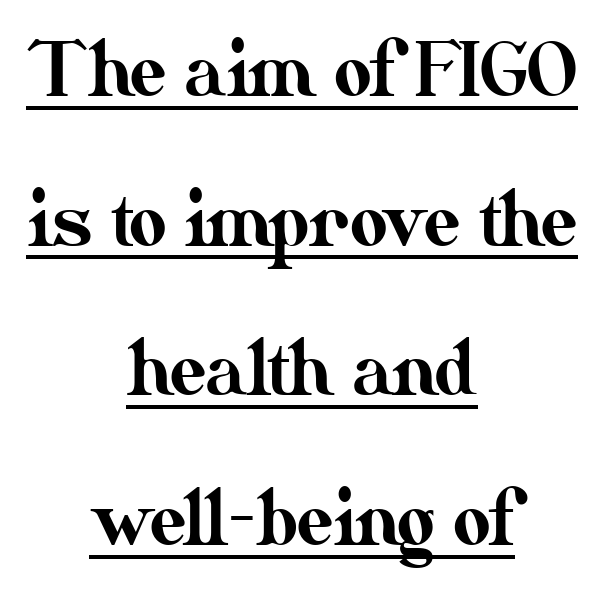
Each letter keeps its own natural width here, so spacing adapts to shape. One-word summary of the alignment: center. Like a heading marked for emphasis, these lines bear an underscore. The rendering uses a large line-height, opening up the rows. Honestly, the letter spacing is just normal — you wouldn't notice it.
